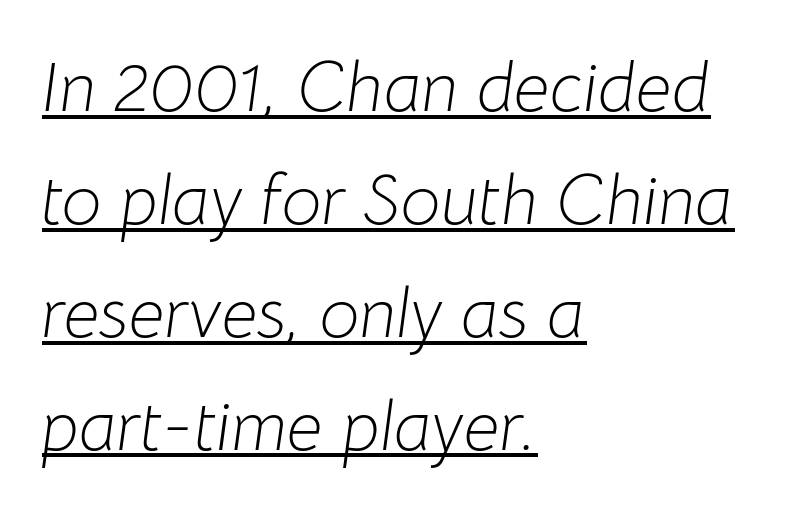
{"italic": "yes", "lean": "right", "slant_degrees": 8, "bold": "no", "weight": "light", "width": "normal", "stroke_contrast": "low", "x_height": "medium", "monospaced": "no", "underline": "yes", "align": "left", "line_spacing": "normal", "line_spacing_ratio": 1.59, "letter_spacing": "normal", "letter_spacing_em": 0.0, "glyph_px": 71}
